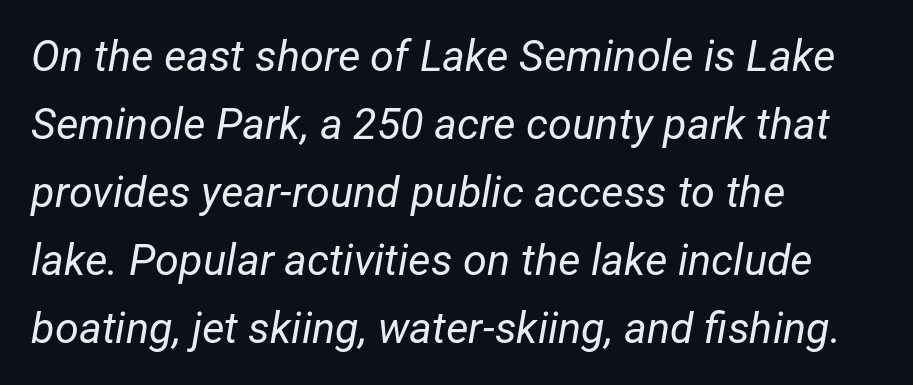
The area under the type is left untouched. These lines are rendered in a variable-pitch font. Baseline-to-baseline distance is the conventional proportion of letter height. Is the block centered? No — it sits flush against the left margin.
